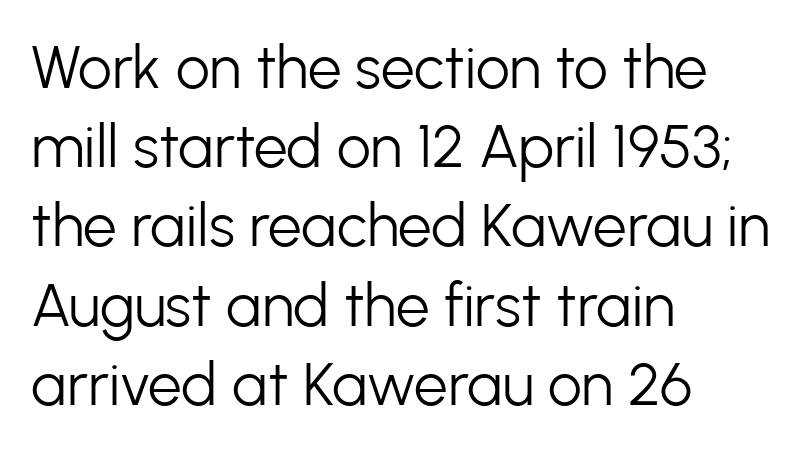
Q: Is the text bold? A: No.
Q: Is the text italic (slanted)? A: No, it is upright.
Q: Is the typeface a serif or a sans-serif typeface? A: Sans-serif.
Q: Is the text underlined? A: No.
Q: How is the paragraph aligned? A: Left-aligned.
Q: Is the spacing between letters normal or unusually wide? A: Normal.
Q: Is the spacing between lines tight, normal or loose? A: Normal.
Q: Width (condensed, normal, or wide)? A: Normal.
Q: Stroke contrast? A: Low.
Q: x-height? A: Medium.
Q: Monospaced? A: No.
